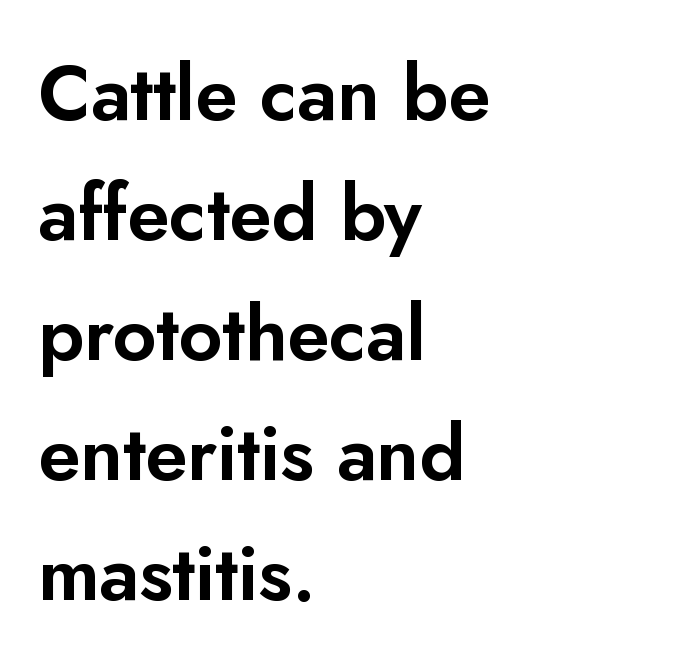
The image shows 76 px sans-serif type, upright; set left-aligned, normal line spacing (1.58x), normal letter spacing, not underlined; low stroke contrast and a small x-height.
